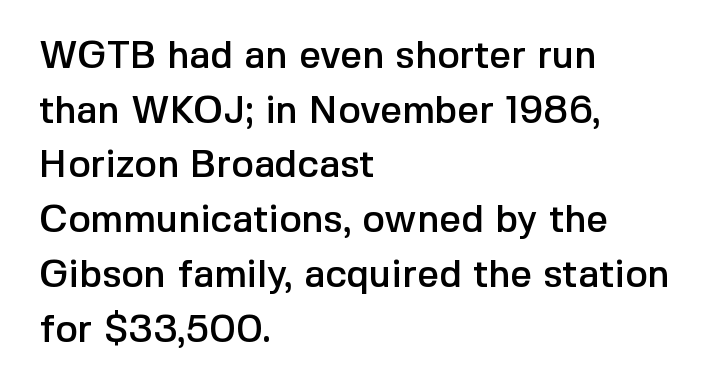
The strip under each line holds only bare page. A student would call this left alignment; a typographer would say flush left, rag right. Observe the ordinary spacing: letters are neighbours, not strangers. Font category for this specimen: sans-serif.
